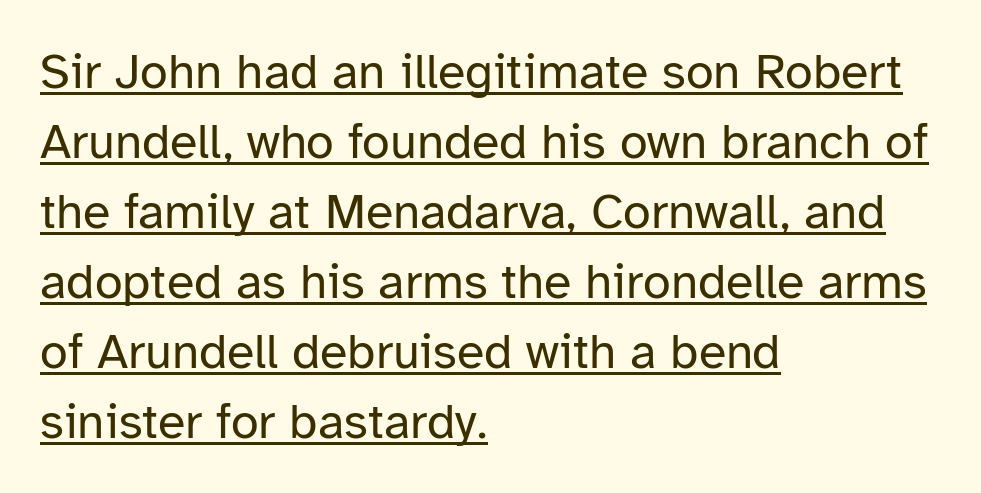
The image shows 50 px regular-weight sans-serif type, upright; set left-aligned, normal line spacing (1.4x), normal letter spacing, underlined; low stroke contrast and a medium x-height.
